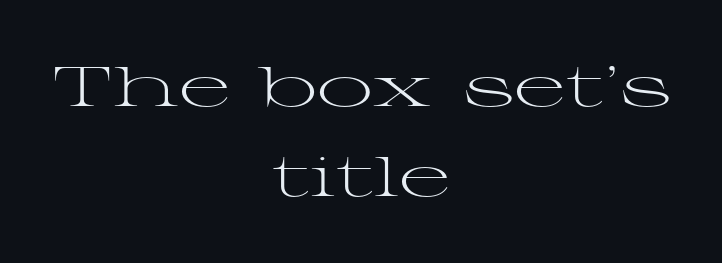
Q: Is the text bold? A: No.
Q: Is the text italic (slanted)? A: No, it is upright.
Q: Is the typeface a serif or a sans-serif typeface? A: Serif.
Q: Is the text underlined? A: No.
Q: How is the paragraph aligned? A: Centered.
Q: Is the spacing between letters normal or unusually wide? A: Normal.
Q: Is the spacing between lines tight, normal or loose? A: Normal.
Q: Width (condensed, normal, or wide)? A: Wide.
Q: Stroke contrast? A: Medium.
Q: x-height? A: Medium.
Q: Monospaced? A: No.
